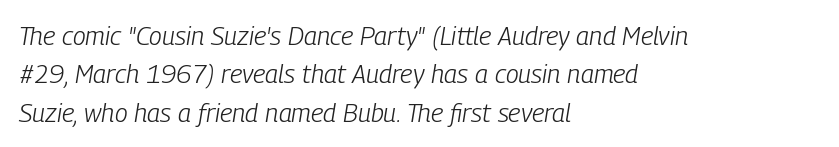
{"italic": "yes", "lean": "right", "slant_degrees": 9, "bold": "no", "underline": "no", "align": "left", "line_spacing": "normal", "line_spacing_ratio": 1.48, "letter_spacing": "normal", "letter_spacing_em": 0.0, "glyph_px": 26}
